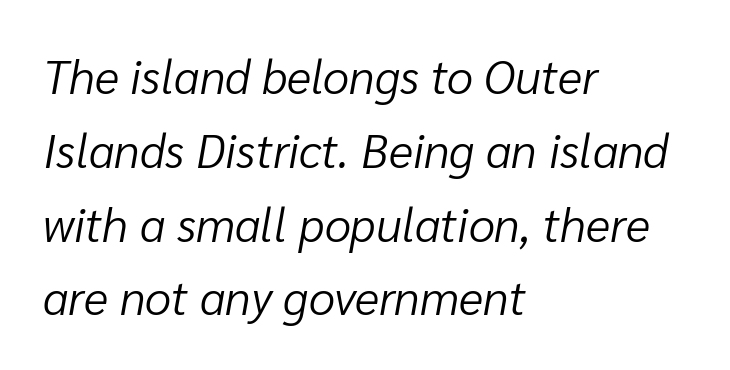
Here the designer chose a conventional face with non-uniform glyph widths. The paragraph has a hard left edge and a soft right edge. Caption: face not bold, strokes unweighted. The block of text has a typical density, with ordinary space between rows. Glance below the letters and you will spot only blank space.
